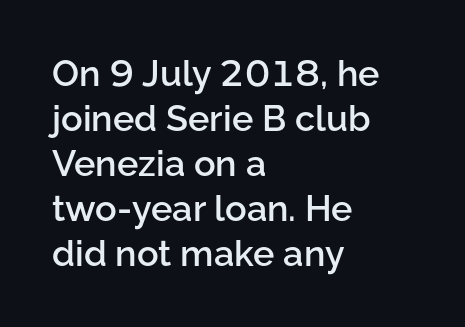
{"serif": "no", "italic": "no", "bold": "semi", "weight": "semibold", "width": "normal", "stroke_contrast": "low", "x_height": "medium", "monospaced": "no", "underline": "no", "align": "left", "line_spacing": "normal", "line_spacing_ratio": 1.25, "letter_spacing": "normal", "letter_spacing_em": 0.0, "glyph_px": 36}
